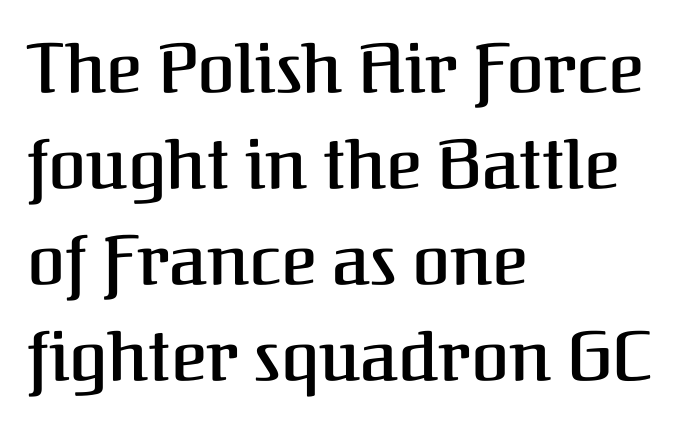
{"serif": "yes", "italic": "no", "bold": "semi", "weight": "semibold", "width": "normal", "stroke_contrast": "medium", "x_height": "medium", "monospaced": "no", "underline": "no", "align": "left", "line_spacing": "normal", "line_spacing_ratio": 1.39, "letter_spacing": "normal", "letter_spacing_em": 0.0, "glyph_px": 69}
